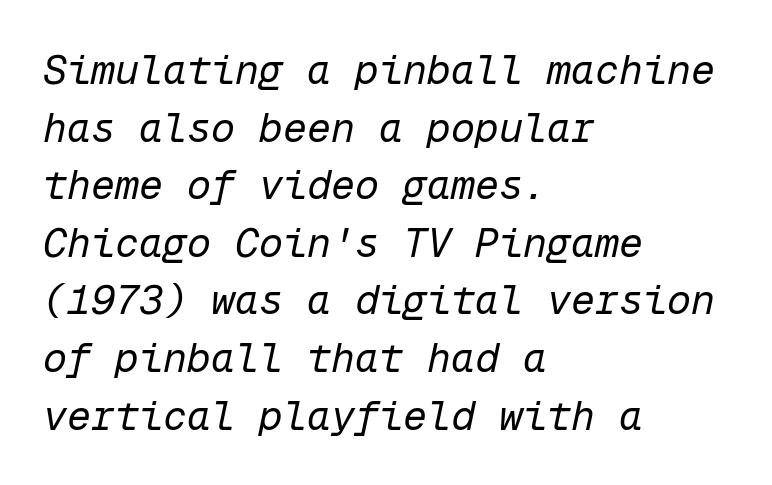
Q: Is the text bold? A: No.
Q: Is the text italic (slanted)? A: Yes, it leans right by about 12 degrees.
Q: Is the text underlined? A: No.
Q: How is the paragraph aligned? A: Left-aligned.
Q: Is the spacing between letters normal or unusually wide? A: Normal.
Q: Is the spacing between lines tight, normal or loose? A: Normal.
Q: Width (condensed, normal, or wide)? A: Normal.
Q: Stroke contrast? A: Low.
Q: x-height? A: Medium.
Q: Monospaced? A: Yes.
